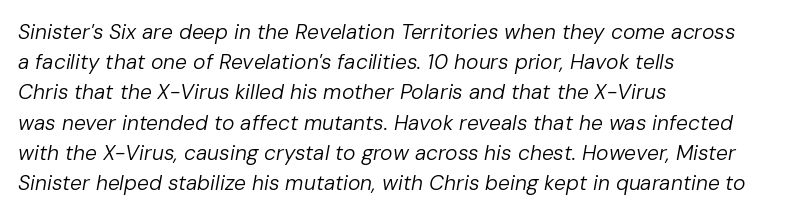
Q: Is the text bold? A: No.
Q: Is the text italic (slanted)? A: Yes, it leans right by about 10 degrees.
Q: Is the text underlined? A: No.
Q: How is the paragraph aligned? A: Left-aligned.
Q: Is the spacing between letters normal or unusually wide? A: Normal.
Q: Is the spacing between lines tight, normal or loose? A: Normal.
